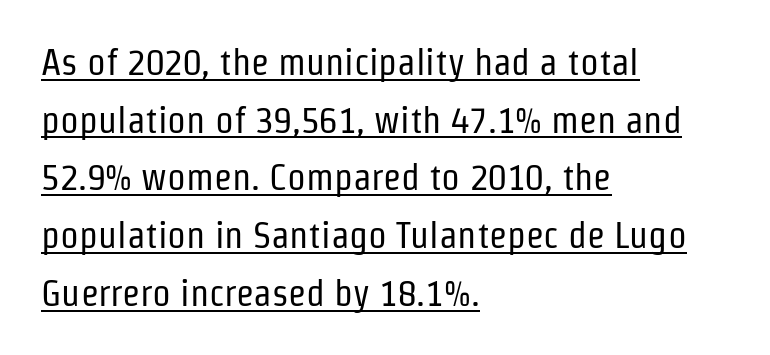
{"serif": "no", "italic": "no", "bold": "no", "weight": "regular", "width": "condensed", "stroke_contrast": "low", "x_height": "medium", "monospaced": "no", "underline": "yes", "align": "left", "line_spacing": "normal", "line_spacing_ratio": 1.56, "letter_spacing": "normal", "letter_spacing_em": 0.0, "glyph_px": 37}
